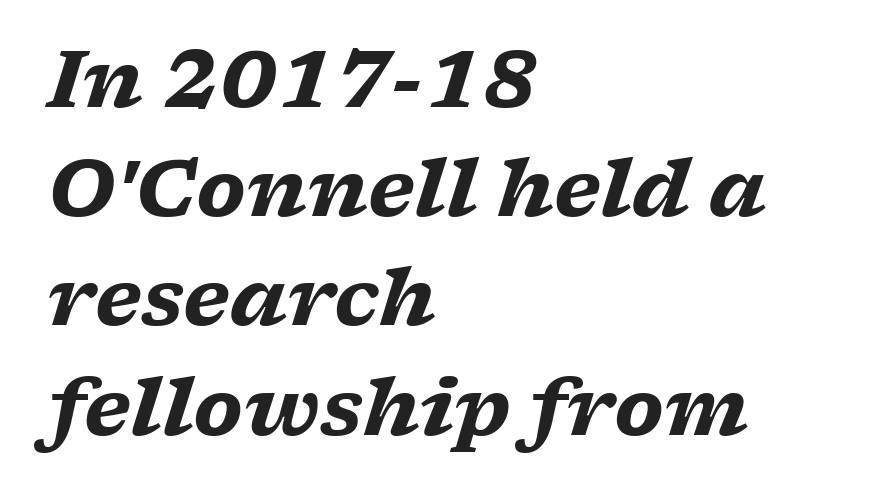
Descenders hang freely into open space. This sample uses a serif face. Characters follow at the spacing the type designer built in. Casual observation: everything's shoved over to the left. The typesetting leans heavy: a genuine bold.
